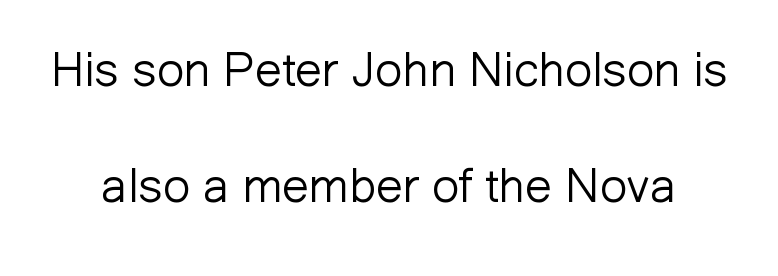
The image shows 48 px light sans-serif type, upright; set loose line spacing (2.42x), normal letter spacing, not underlined; low stroke contrast and a medium x-height.
